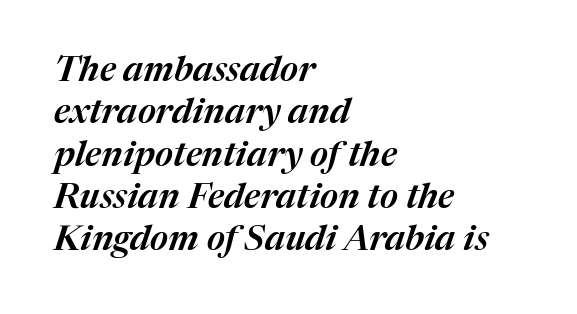
The image shows 35 px text type, italic (leaning right); set left-aligned, line spacing 1.21x, normal letter spacing, not underlined; medium stroke contrast and a medium x-height.
